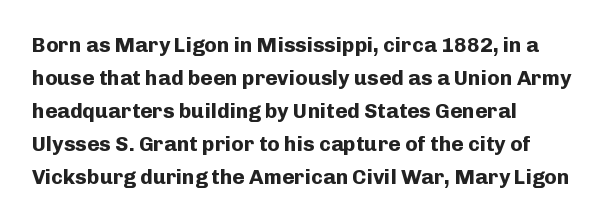
The sample has been set heavy, in full bold. Any mark beneath the type? The region is blank. The ragged edge is on the right, which tells us the setting is flush left. This sample uses plain, unmodified letter spacing. Posture: vertical. Does the leading feel generous? No, just average.
